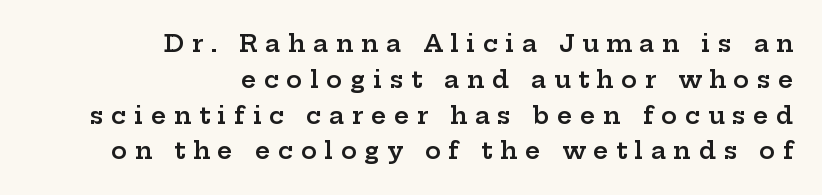
Q: Is the text bold? A: Semi-bold.
Q: Is the text italic (slanted)? A: No, it is upright.
Q: Is the text underlined? A: No.
Q: How is the paragraph aligned? A: Right-aligned.
Q: Is the spacing between letters normal or unusually wide? A: Unusually wide.
Q: Is the spacing between lines tight, normal or loose? A: Normal.
